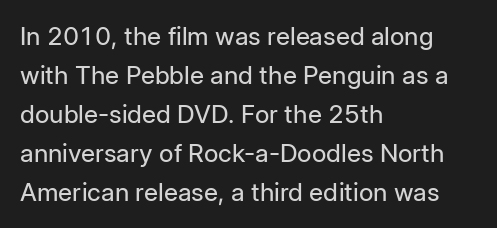
The space between consecutive lines is moderate. In terms of letterspacing, this is plain default setting. This rendering features lettering with no underline. Is the stroke heavy? The answer is a plain regular-or-lighter.
